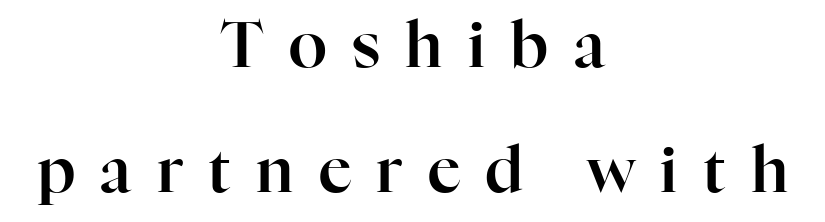
Q: Is the text italic (slanted)? A: No, it is upright.
Q: Is the typeface a serif or a sans-serif typeface? A: Serif.
Q: Is the text underlined? A: No.
Q: How is the paragraph aligned? A: Centered.
Q: Is the spacing between letters normal or unusually wide? A: Unusually wide.
Q: Is the spacing between lines tight, normal or loose? A: Loose.
Q: Width (condensed, normal, or wide)? A: Normal.
Q: Stroke contrast? A: High.
Q: x-height? A: Medium.
Q: Monospaced? A: No.
